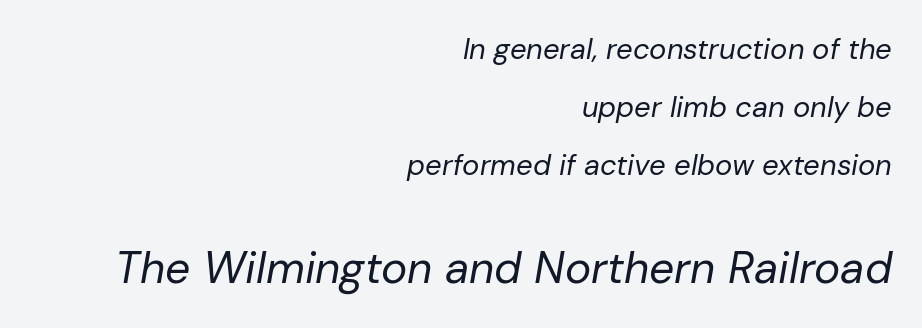
The designer gave the closing block more size than the opening block. In CSS terms this would be text-align: right. There's an unmistakable incline to the writing here. On a weight scale, this lands at 450 or below. A typesetter would call this proportional, since set widths differ per character.
